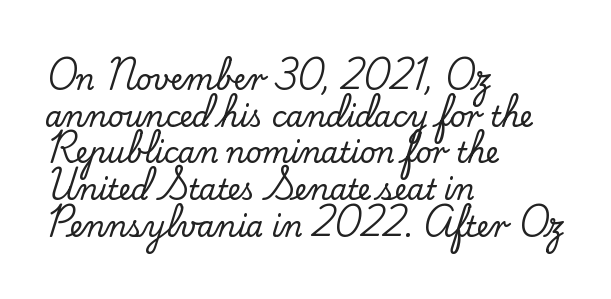
The image shows 28 px serif type; set left-aligned, normal line spacing (1.31x), normal letter spacing, not underlined; low stroke contrast and a small x-height.
